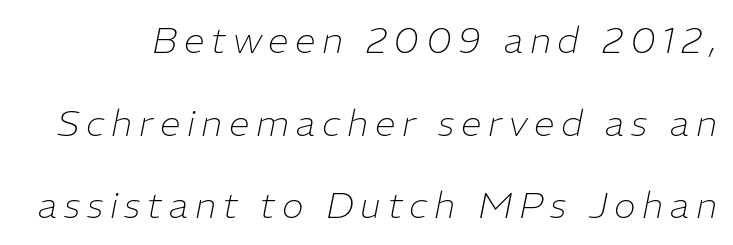
Q: Is the text bold? A: No.
Q: Is the text italic (slanted)? A: Yes, it leans right by about 11 degrees.
Q: Is the text underlined? A: No.
Q: Is the spacing between lines tight, normal or loose? A: Loose.
Q: Width (condensed, normal, or wide)? A: Normal.
Q: Stroke contrast? A: Low.
Q: x-height? A: Medium.
Q: Monospaced? A: No.
